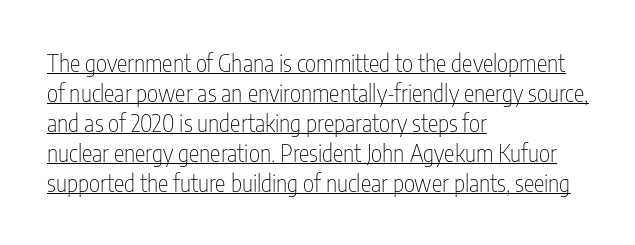
The image shows 24 px text type, upright; set left-aligned, normal line spacing (1.25x), normal letter spacing, underlined.
